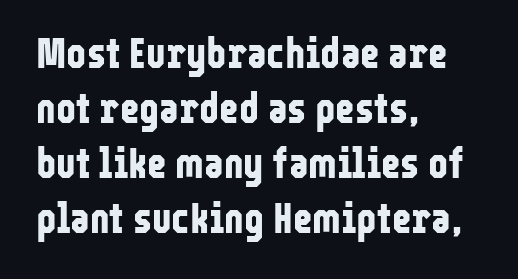
The image shows 42 px bold, condensed sans-serif type, upright; set left-aligned, normal line spacing (1.31x), normal letter spacing, not underlined; low stroke contrast and a medium x-height.
